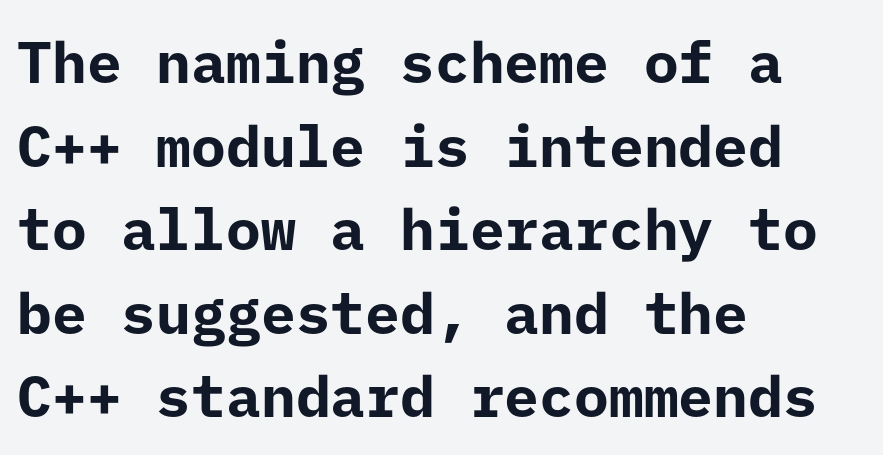
One glance says typical: line gaps are just what's usual. The font's upright variant was chosen for this text. This rendering features lettering with no underline. Notice how the passage keeps a crisp vertical edge on the left only. Between one letter and the next there's only the usual sliver of space.
